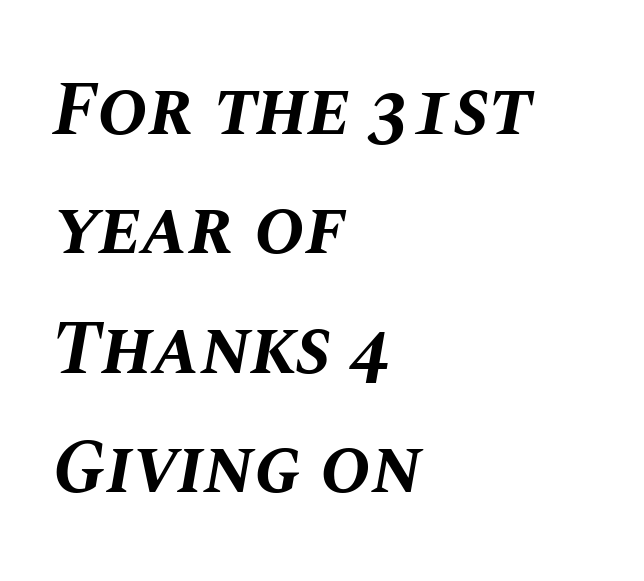
{"italic": "yes", "lean": "right", "slant_degrees": 10, "bold": "yes", "weight": "bold", "width": "normal", "stroke_contrast": "medium", "x_height": "large", "monospaced": "no", "underline": "no", "align": "left", "line_spacing": "normal", "line_spacing_ratio": 1.57, "letter_spacing": "normal", "letter_spacing_em": 0.0, "glyph_px": 76}
